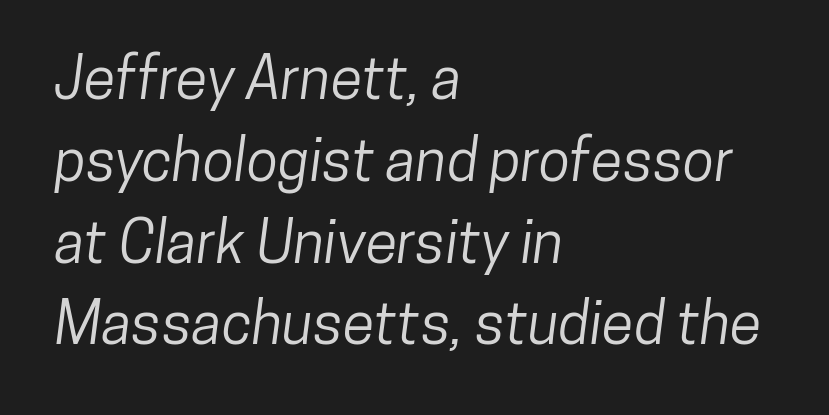
{"serif": "no", "width": "condensed", "stroke_contrast": "low", "x_height": "medium", "monospaced": "no", "underline": "no", "align": "left", "line_spacing": "normal", "line_spacing_ratio": 1.41, "letter_spacing": "normal", "letter_spacing_em": 0.0, "glyph_px": 58}
